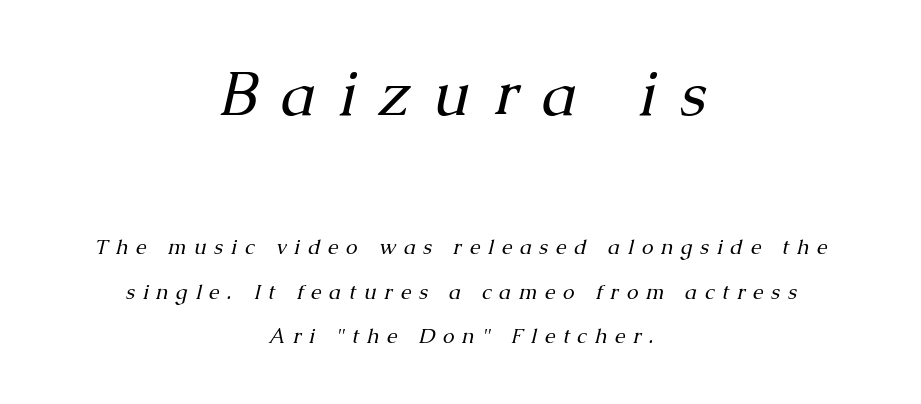
The image shows 62 px regular-weight serif type, italic (leaning right); set centered, loose line spacing (2.11x), unusually wide letter spacing (+0.37 em), not underlined; the first (top) block is 2.95x larger; medium stroke contrast and a medium x-height.
